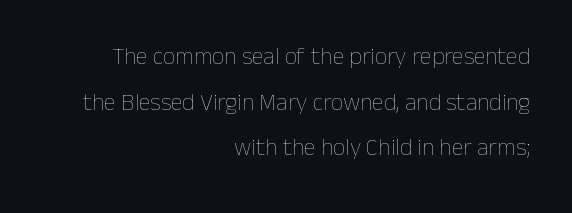
Nobody drew a line under any word here. Is the stroke heavy? The answer is a plain regular-or-lighter. Look at the tracking — it's just the regular setting, nothing added. Does the lettering tilt? It doesn't — this is upright. Line spacing here is loose.
